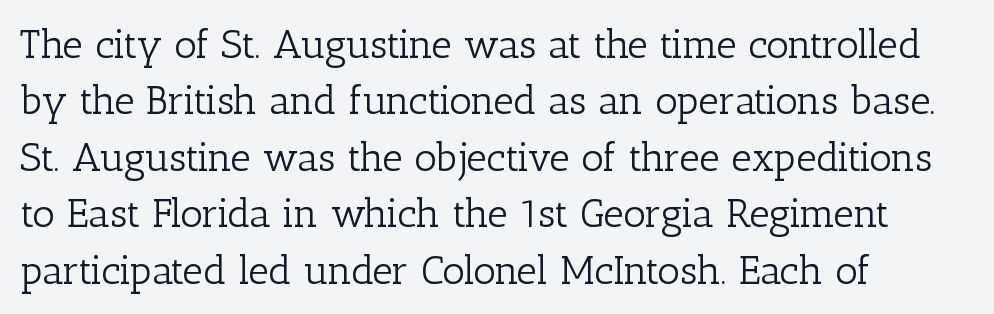
{"serif": "yes", "italic": "no", "bold": "no", "weight": "light", "width": "normal", "stroke_contrast": "low", "x_height": "medium", "monospaced": "no", "underline": "no", "align": "left", "line_spacing": "normal", "line_spacing_ratio": 1.41, "letter_spacing": "normal", "letter_spacing_em": 0.0, "glyph_px": 40}
